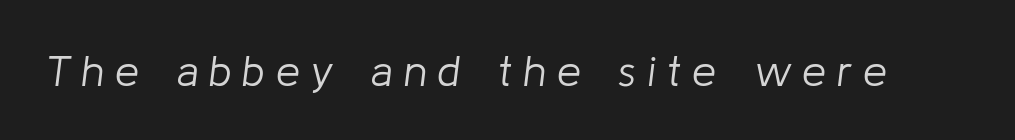
The letters look calm and open, with moderate or lighter stems. A typesetter would call this proportional, since set widths differ per character. The line texture is sparse and dotted thanks to wide tracking. The glyphs are unaccompanied by any horizontal stroke below them.
